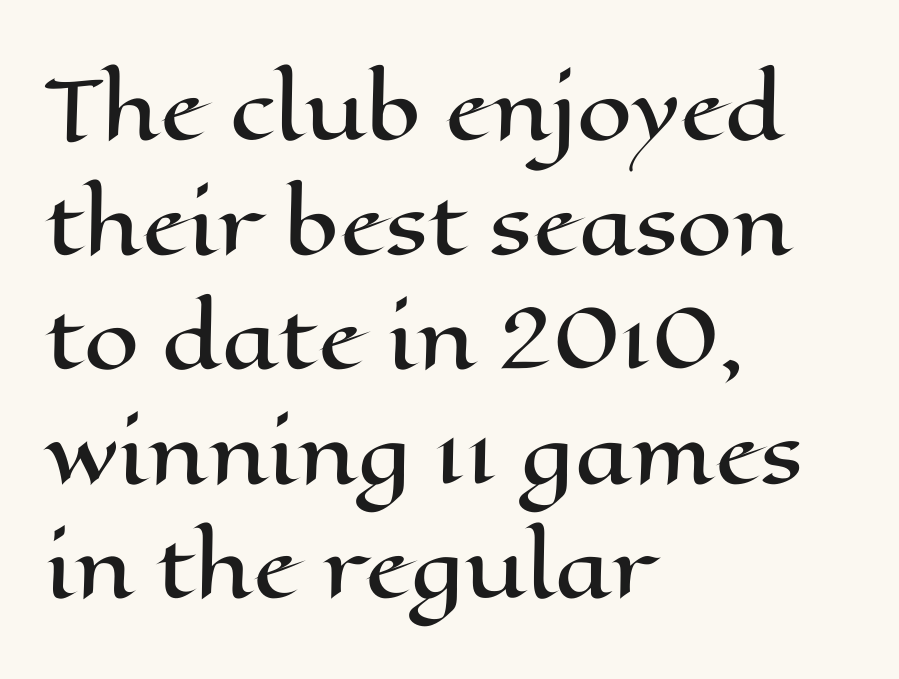
The image shows 79 px wide type, upright; set left-aligned, normal line spacing (1.45x), normal letter spacing, not underlined; high stroke contrast and a medium x-height.
